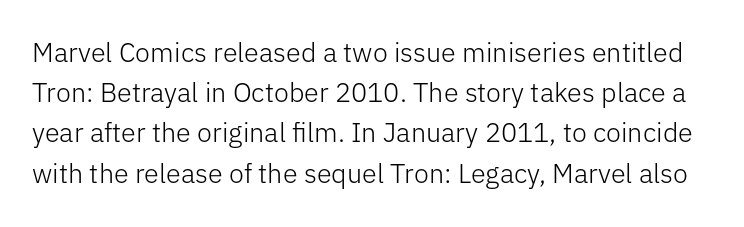
The strip under each line holds only bare page. The lines sit at an ordinary, default distance from one another. Unbolded letterforms with no extra heft. Italic? Not at all — the glyphs are vertical.
